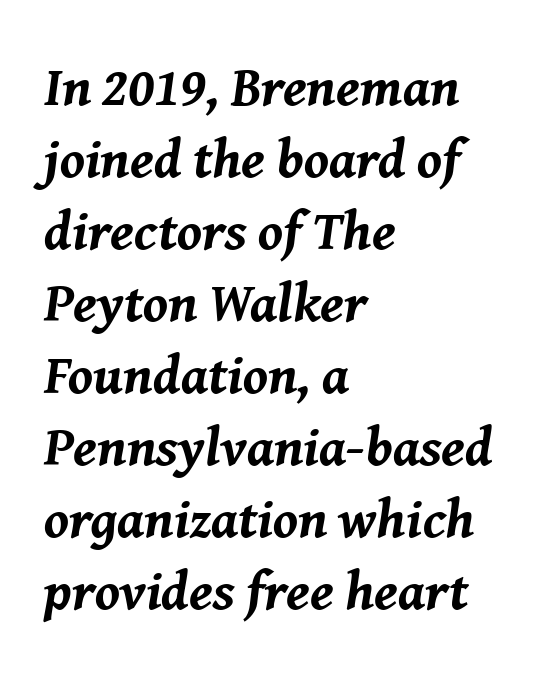
The image shows 55 px bold type, italic (leaning right); set left-aligned, normal line spacing (1.31x), normal letter spacing, not underlined; medium stroke contrast and a medium x-height.
